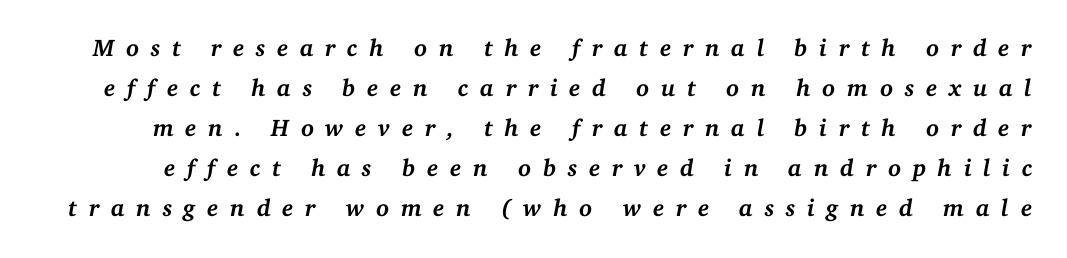
The rendering uses a bold face; every stroke is thick and dark. The font's italic variant was chosen for this text. Anything drawn beneath the words? Only blank space. Compared with typical body copy, the letter spacing here is much looser. Compared with typical paragraphs, the rows here are spaced about the same.
